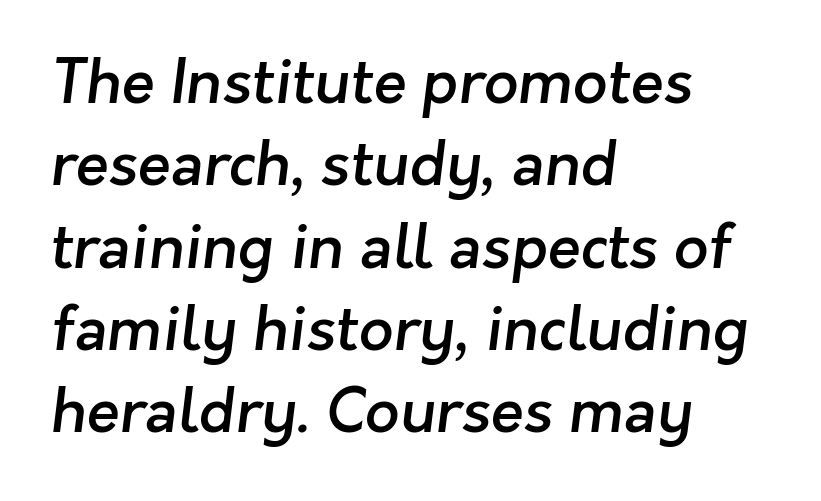
In terms of letterspacing, this is plain default setting. Vertically, the passage feels balanced, rows spaced as you'd expect. This sample has the flowing, uneven cadence of proportional lettering. These lines stack with their left ends in a neat column. The face used here is a sans, in the tradition of grotesques and geometrics.
